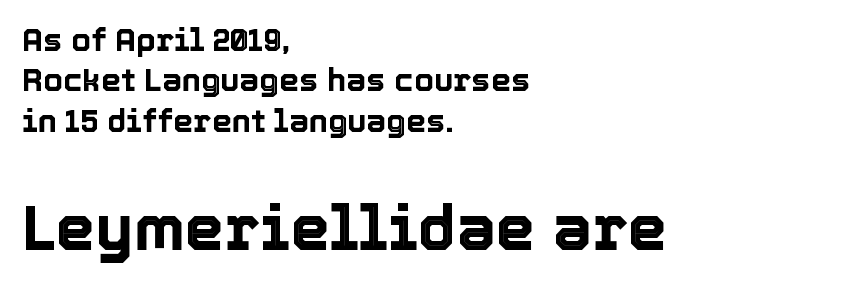
The image shows 63 px text type, upright; set left-aligned, normal line spacing (1.26x), normal letter spacing, not underlined; the second (bottom) block is 1.97x larger; a medium x-height.
